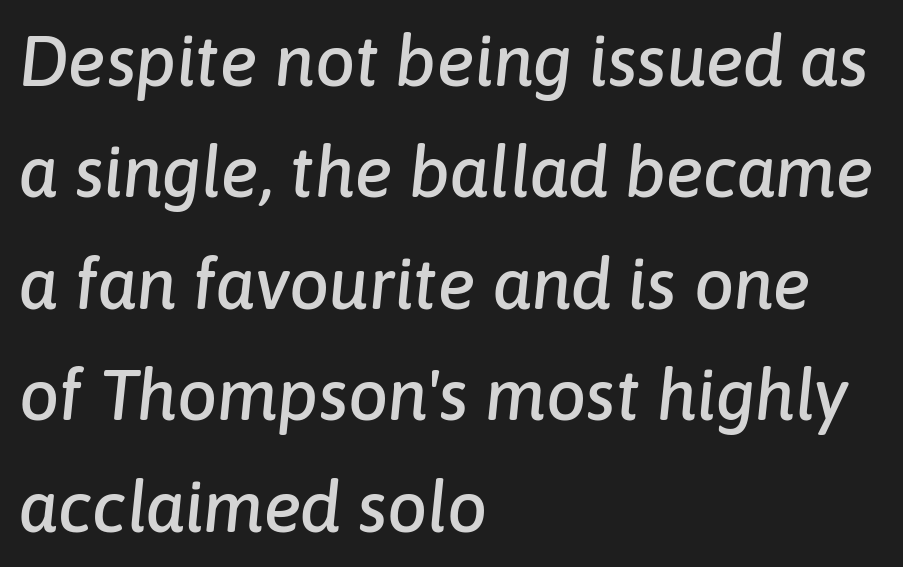
Q: Is the text italic (slanted)? A: Yes, it leans right by about 6 degrees.
Q: Is the text underlined? A: No.
Q: How is the paragraph aligned? A: Left-aligned.
Q: Is the spacing between letters normal or unusually wide? A: Normal.
Q: Is the spacing between lines tight, normal or loose? A: Normal.
Q: Width (condensed, normal, or wide)? A: Normal.
Q: Stroke contrast? A: Low.
Q: x-height? A: Medium.
Q: Monospaced? A: No.
